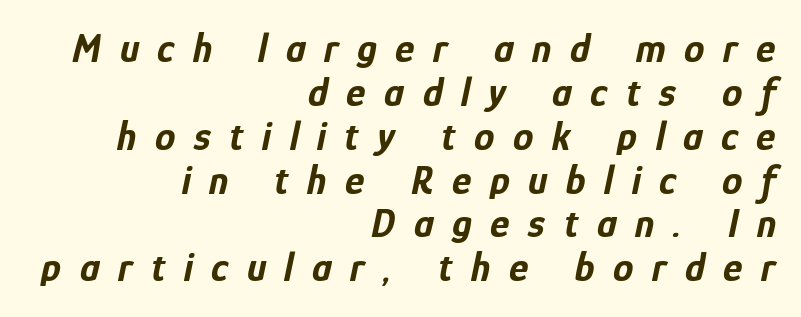
{"italic": "yes", "lean": "right", "slant_degrees": 12, "bold": "yes", "weight": "bold", "width": "condensed", "stroke_contrast": "low", "x_height": "medium", "monospaced": "no", "underline": "no", "align": "right", "line_spacing": "tight", "line_spacing_ratio": 1.07, "letter_spacing": "wide", "letter_spacing_em": 0.45, "glyph_px": 41}
